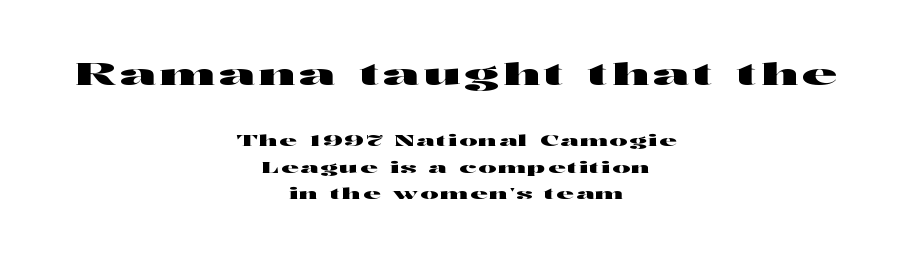
{"serif": "no", "italic": "no", "width": "wide", "stroke_contrast": "high", "x_height": "medium", "monospaced": "no", "underline": "no", "align": "center", "line_spacing_ratio": 1.77, "larger_block": "first", "size_ratio": 2.0, "glyph_px": 30}
